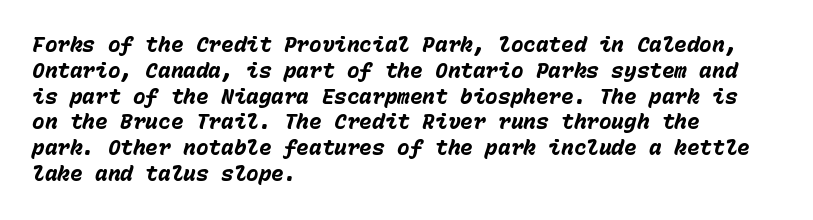
Descenders are the only things crossing below the line. Each word holds together tightly as a unit, with standard inter-letter gaps. The ragged edge is on the right, which tells us the setting is flush left. Looking at the ascenders, they clearly lean. Bold? Absolutely — the strokes are thick and heavy.
